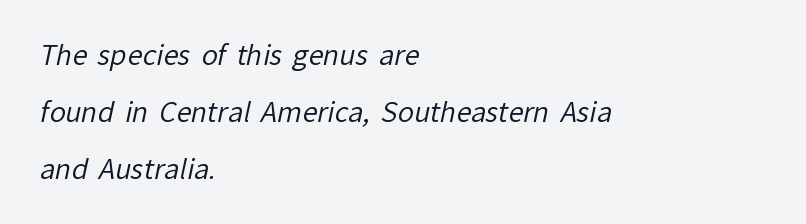
The image shows 27 px text type; set left-aligned, loose line spacing (2.11x), normal letter spacing, not underlined.
